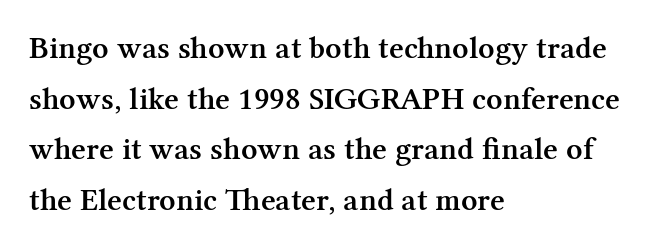
{"serif": "yes", "italic": "no", "bold": "semi", "weight": "semibold", "width": "normal", "stroke_contrast": "medium", "x_height": "medium", "monospaced": "no", "underline": "no", "align": "left", "line_spacing": "normal", "line_spacing_ratio": 1.58, "letter_spacing": "normal", "letter_spacing_em": 0.0, "glyph_px": 32}
